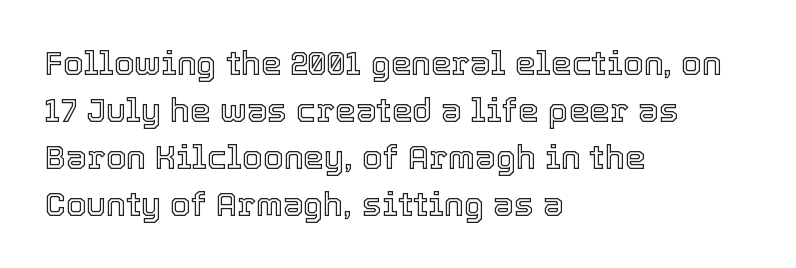
The image shows 33 px text type, upright; set left-aligned, normal line spacing (1.42x), normal letter spacing, not underlined; a medium x-height.
